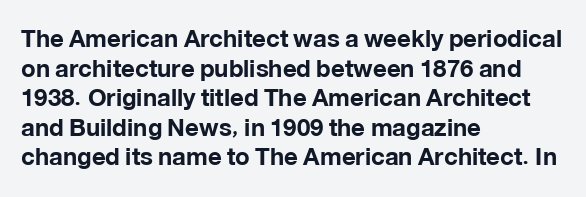
Nobody drew a line under any word here. The lettering stays uniformly vertical, giving the passage a roman look. Each word holds together tightly as a unit, with standard inter-letter gaps. A student would call this left alignment; a typographer would say flush left, rag right. Typographic density is high because the face is bold.
